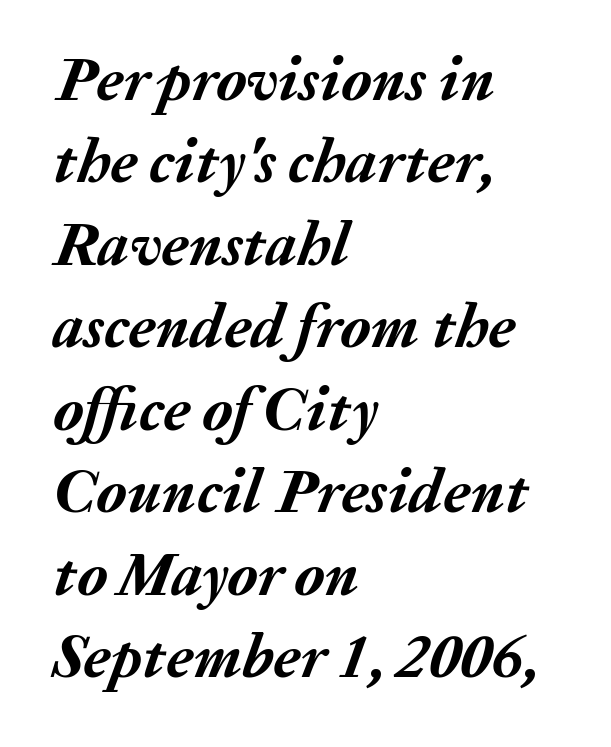
{"italic": "yes", "lean": "right", "slant_degrees": 20, "bold": "yes", "weight": "semibold", "width": "normal", "stroke_contrast": "medium", "x_height": "medium", "monospaced": "no", "underline": "no", "align": "left", "line_spacing": "normal", "line_spacing_ratio": 1.33, "letter_spacing": "normal", "letter_spacing_em": 0.0, "glyph_px": 62}
